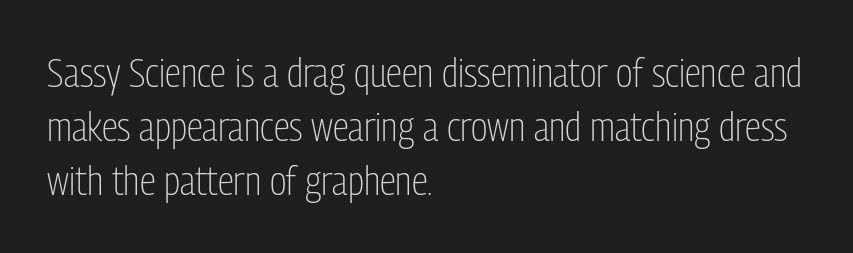
{"serif": "no", "italic": "no", "bold": "no", "weight": "light", "width": "condensed", "stroke_contrast": "low", "x_height": "medium", "monospaced": "no", "underline": "no", "align": "left", "line_spacing": "normal", "line_spacing_ratio": 1.32, "letter_spacing": "normal", "letter_spacing_em": 0.0, "glyph_px": 41}
